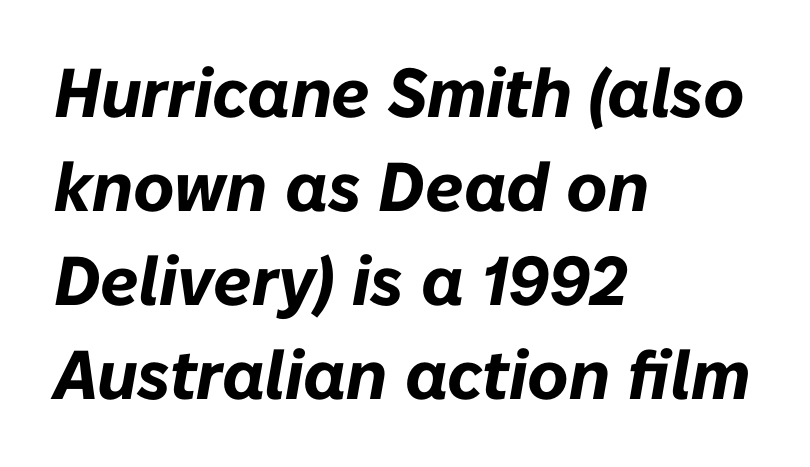
{"italic": "yes", "lean": "right", "slant_degrees": 10, "bold": "yes", "weight": "bold", "width": "normal", "stroke_contrast": "low", "x_height": "medium", "monospaced": "no", "underline": "no", "align": "left", "line_spacing": "normal", "line_spacing_ratio": 1.36, "letter_spacing": "normal", "letter_spacing_em": 0.0, "glyph_px": 69}
